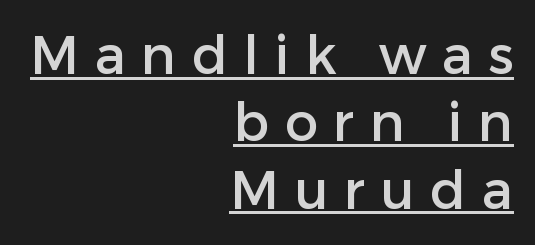
Q: Is the text italic (slanted)? A: No, it is upright.
Q: Is the typeface a serif or a sans-serif typeface? A: Sans-serif.
Q: Is the text underlined? A: Yes.
Q: How is the paragraph aligned? A: Right-aligned.
Q: Is the spacing between letters normal or unusually wide? A: Unusually wide.
Q: Is the spacing between lines tight, normal or loose? A: Normal.
Q: Width (condensed, normal, or wide)? A: Normal.
Q: Stroke contrast? A: Low.
Q: x-height? A: Medium.
Q: Monospaced? A: No.
